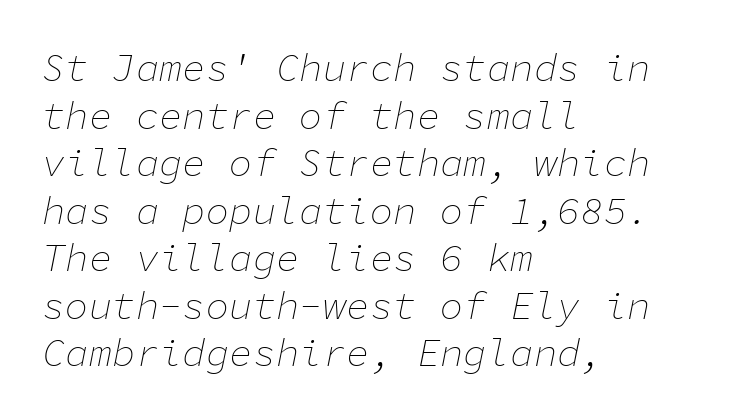
The glyphs are unaccompanied by any horizontal stroke below them. Tracking here is standard; glyphs follow each other at the usual distance. The face used here has a pronounced slope to its letters. Every character here occupies the same horizontal width, giving the sample a typewriter-like rhythm. Line starts are locked; line ends wander.
